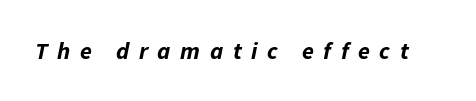
Look at the tracking — it's clearly loosened, letters drifting apart. This sample uses an oblique cut, with every glyph tilted off the vertical. The font is running at its bold setting. The area under the type is left untouched.
